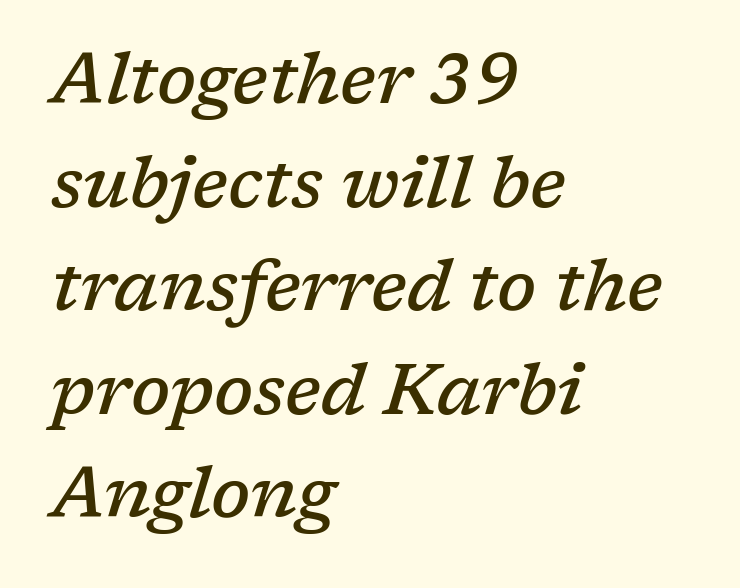
Any mark beneath the type? The region is blank. Line starts are locked; line ends wander. Classification — serif. The letters sit at their default tracking, neither squeezed nor spread.
